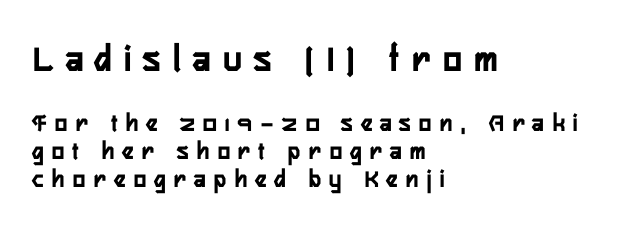
Every stem runs plumb, perpendicular to the baseline. The text was rendered using a sans face with plain stroke endings. Successive baselines arrive quickly, one right under another. Words appear elongated and porous because spacing is wide.
